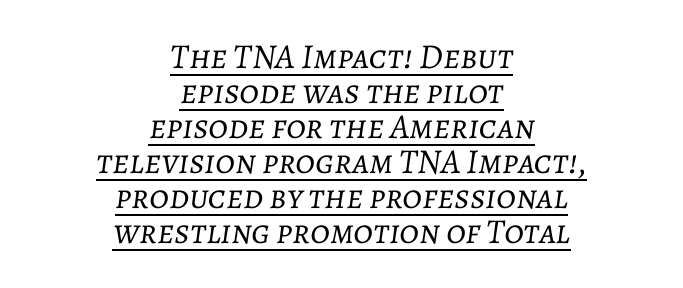
The image shows 35 px light type, italic (leaning right); set centered, tight line spacing (1.0x), normal letter spacing, underlined; low stroke contrast and a medium x-height.
